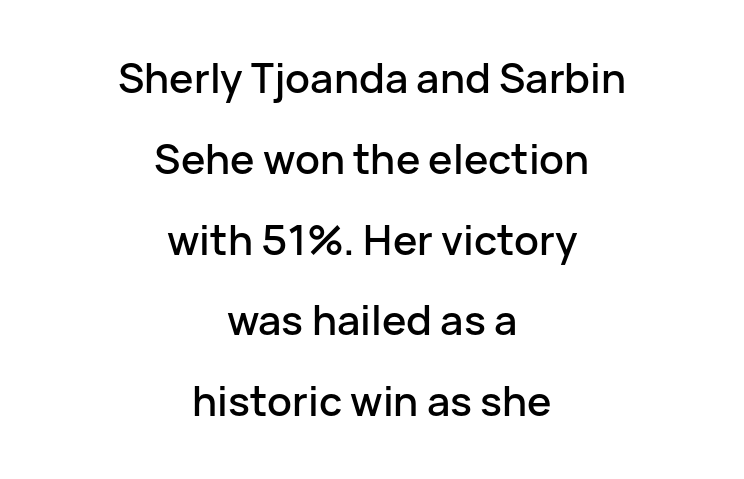
Q: Is the text italic (slanted)? A: No, it is upright.
Q: Is the typeface a serif or a sans-serif typeface? A: Sans-serif.
Q: Is the text underlined? A: No.
Q: How is the paragraph aligned? A: Centered.
Q: Is the spacing between letters normal or unusually wide? A: Normal.
Q: Is the spacing between lines tight, normal or loose? A: Loose.
Q: Width (condensed, normal, or wide)? A: Normal.
Q: Stroke contrast? A: Low.
Q: x-height? A: Medium.
Q: Monospaced? A: No.
